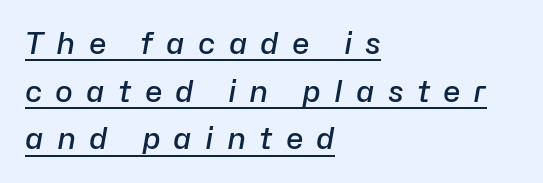
The image shows 30 px semibold type, italic (leaning right); set left-aligned, normal line spacing (1.59x), unusually wide letter spacing (+0.44 em), underlined; low stroke contrast and a medium x-height.
